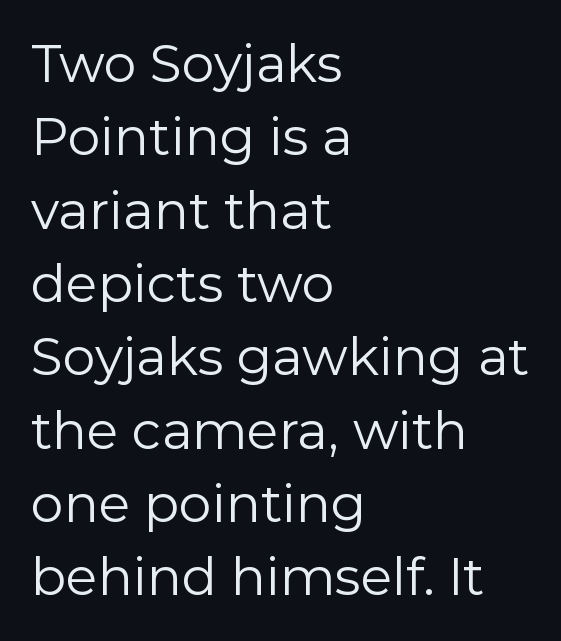
{"serif": "no", "italic": "no", "bold": "no", "weight": "regular", "width": "normal", "stroke_contrast": "low", "x_height": "medium", "monospaced": "no", "underline": "no", "align": "left", "line_spacing": "normal", "line_spacing_ratio": 1.41, "letter_spacing": "normal", "letter_spacing_em": 0.0, "glyph_px": 52}
